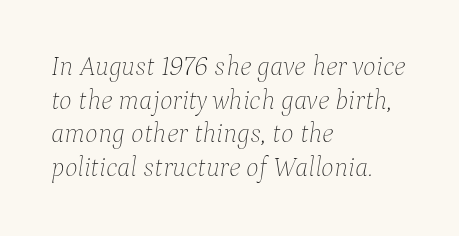
Designer's note — italics engaged. Glance below the letters and you will spot only blank space. Nobody touched the tracking dial on this one. Stem width sits at or under what a default text font uses.
